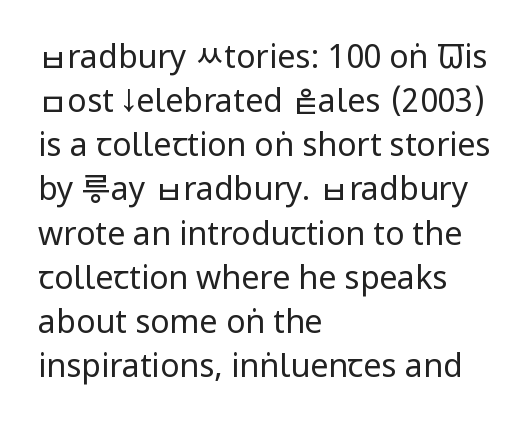
{"serif": "no", "italic": "no", "bold": "no", "weight": "regular", "width": "condensed", "stroke_contrast": "low", "x_height": "large", "monospaced": "no", "underline": "no", "align": "left", "line_spacing": "normal", "line_spacing_ratio": 1.38, "letter_spacing": "normal", "letter_spacing_em": 0.0, "glyph_px": 32}
